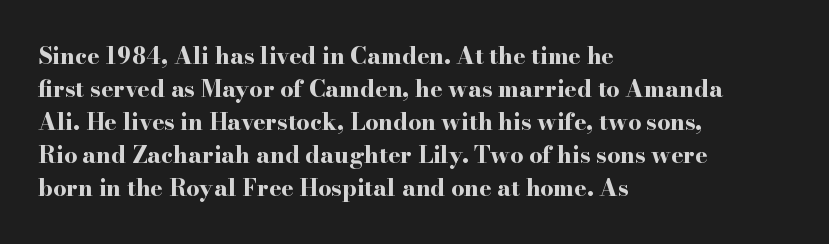
{"italic": "no", "bold": "yes", "underline": "no", "align": "left", "line_spacing": "normal", "line_spacing_ratio": 1.43, "letter_spacing": "normal", "letter_spacing_em": 0.0, "glyph_px": 23}
